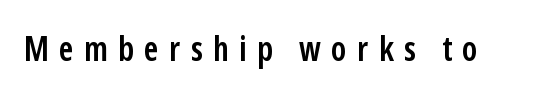
{"serif": "no", "italic": "no", "bold": "semi", "weight": "semibold", "width": "condensed", "stroke_contrast": "low", "x_height": "medium", "monospaced": "no", "underline": "no", "letter_spacing": "wide", "letter_spacing_em": 0.3, "glyph_px": 34}
